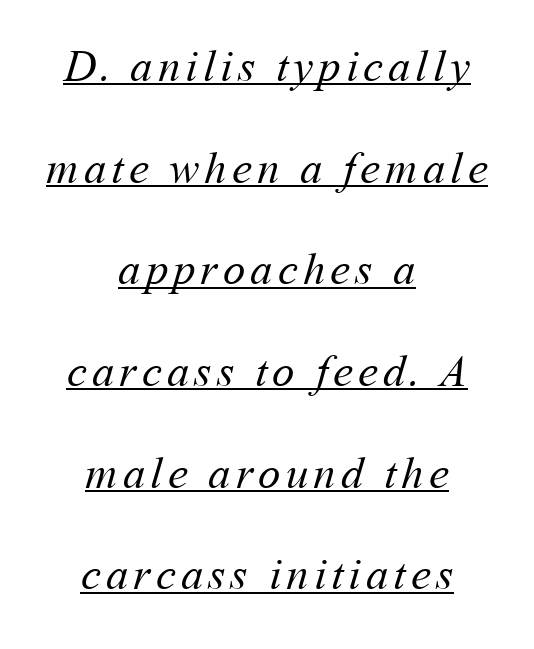
The image shows 45 px regular-weight type; set centered, loose line spacing (2.26x), underlined; medium stroke contrast and a medium x-height.
